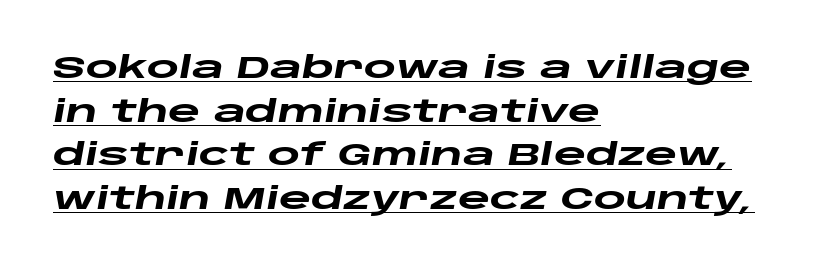
Q: Is the text bold? A: Yes.
Q: Is the text italic (slanted)? A: Yes, it leans right by about 10 degrees.
Q: Is the text underlined? A: Yes.
Q: How is the paragraph aligned? A: Left-aligned.
Q: Is the spacing between letters normal or unusually wide? A: Normal.
Q: Is the spacing between lines tight, normal or loose? A: Normal.
Q: Width (condensed, normal, or wide)? A: Wide.
Q: Stroke contrast? A: Low.
Q: x-height? A: Large.
Q: Monospaced? A: No.
